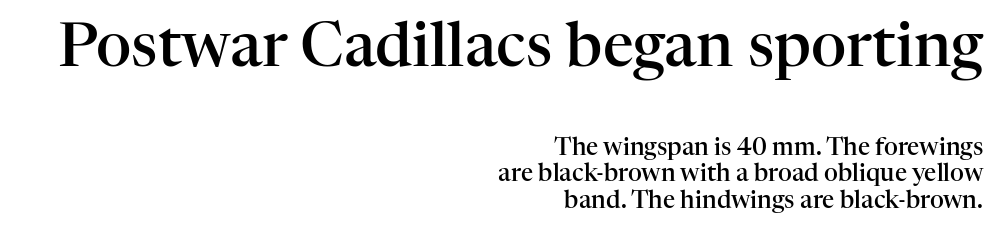
{"serif": "yes", "italic": "no", "bold": "semi", "weight": "semibold", "width": "normal", "stroke_contrast": "high", "x_height": "medium", "monospaced": "no", "underline": "no", "align": "right", "line_spacing": "tight", "line_spacing_ratio": 1.11, "letter_spacing": "normal", "letter_spacing_em": 0.0, "larger_block": "first", "size_ratio": 2.54, "glyph_px": 61}
